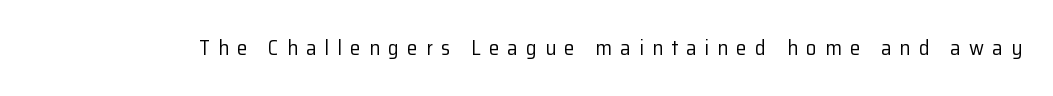
Q: Is the text bold? A: No.
Q: Is the text italic (slanted)? A: No, it is upright.
Q: Is the text underlined? A: No.
Q: Is the spacing between letters normal or unusually wide? A: Unusually wide.
